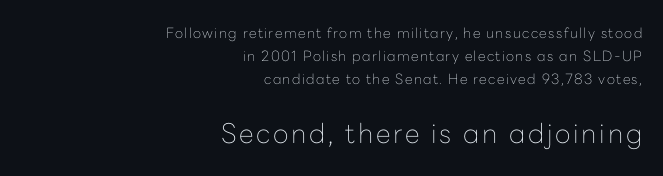
Q: Is the text bold? A: No.
Q: Is the text italic (slanted)? A: No, it is upright.
Q: Is the text underlined? A: No.
Q: How is the paragraph aligned? A: Right-aligned.
Q: Is the spacing between lines tight, normal or loose? A: Normal.
Q: Which block of text is set in a larger size, the first (top) or the second (bottom)? A: The second (bottom) one.
